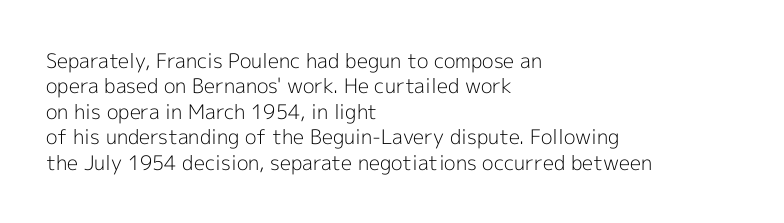
The image shows 20 px text type, upright; set left-aligned, normal line spacing (1.27x), normal letter spacing, not underlined.
